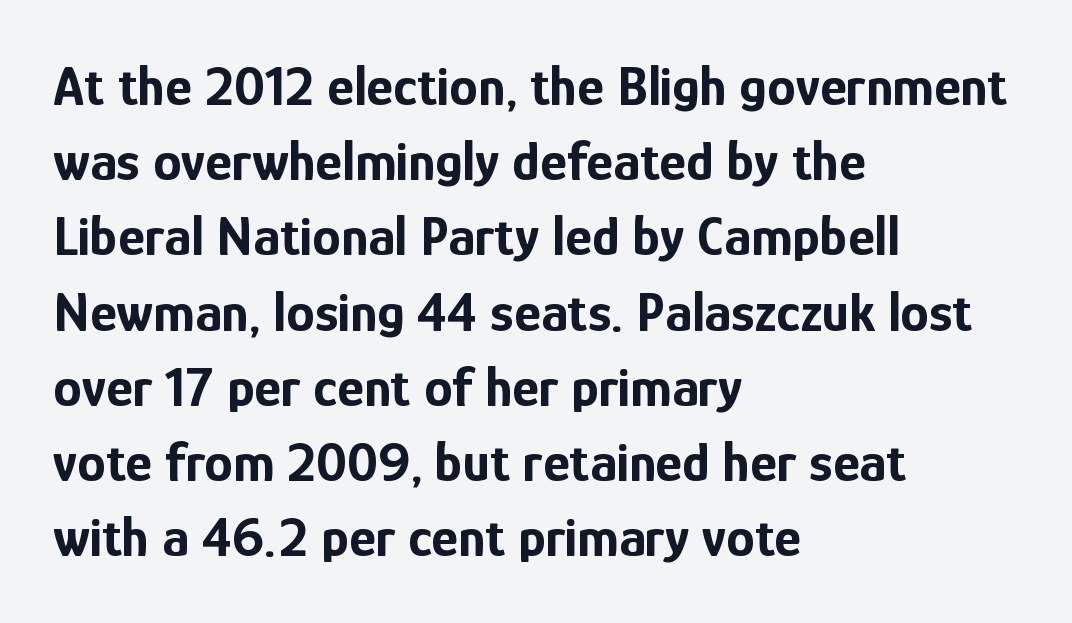
{"serif": "no", "italic": "no", "bold": "yes", "weight": "bold", "width": "condensed", "stroke_contrast": "low", "x_height": "medium", "monospaced": "no", "underline": "no", "align": "left", "line_spacing": "normal", "line_spacing_ratio": 1.32, "letter_spacing": "normal", "letter_spacing_em": 0.0, "glyph_px": 57}
